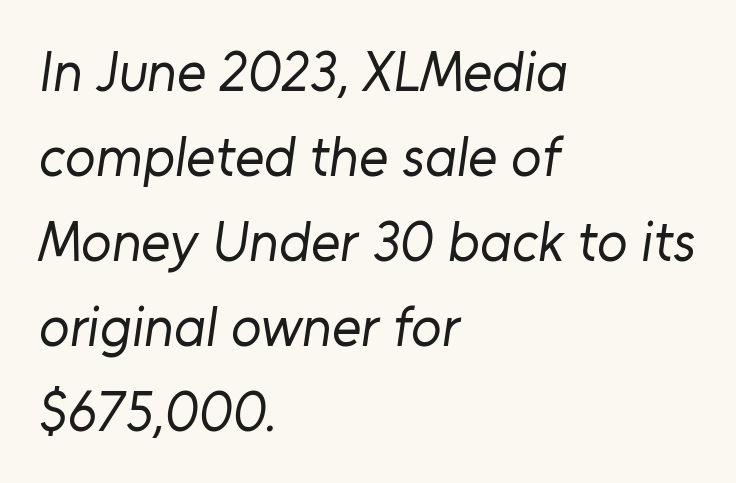
Q: Is the text bold? A: No.
Q: Is the typeface a serif or a sans-serif typeface? A: Sans-serif.
Q: Is the text underlined? A: No.
Q: How is the paragraph aligned? A: Left-aligned.
Q: Is the spacing between letters normal or unusually wide? A: Normal.
Q: Is the spacing between lines tight, normal or loose? A: Normal.
Q: Width (condensed, normal, or wide)? A: Normal.
Q: Stroke contrast? A: Low.
Q: x-height? A: Medium.
Q: Monospaced? A: No.
